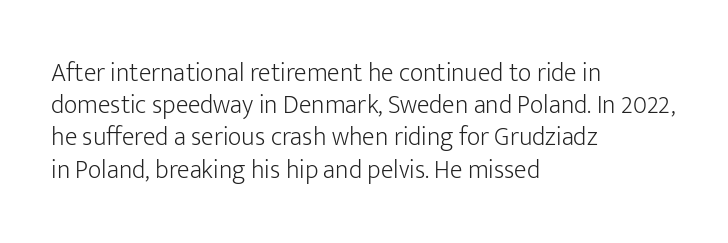
{"italic": "no", "bold": "no", "underline": "no", "align": "left", "line_spacing_ratio": 1.24, "letter_spacing": "normal", "letter_spacing_em": 0.0, "glyph_px": 26}
